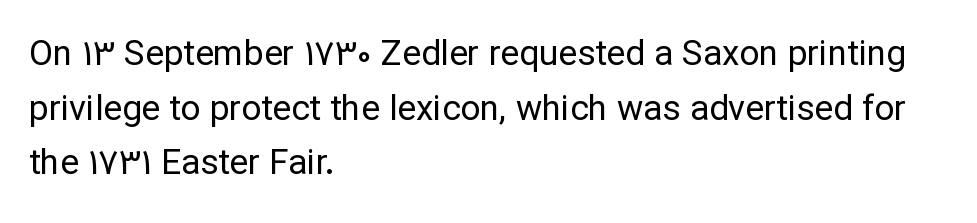
Q: Is the text bold? A: No.
Q: Is the text italic (slanted)? A: No, it is upright.
Q: Is the typeface a serif or a sans-serif typeface? A: Sans-serif.
Q: Is the text underlined? A: No.
Q: How is the paragraph aligned? A: Left-aligned.
Q: Is the spacing between letters normal or unusually wide? A: Normal.
Q: Is the spacing between lines tight, normal or loose? A: Normal.
Q: Width (condensed, normal, or wide)? A: Normal.
Q: Stroke contrast? A: Low.
Q: x-height? A: Medium.
Q: Monospaced? A: No.
